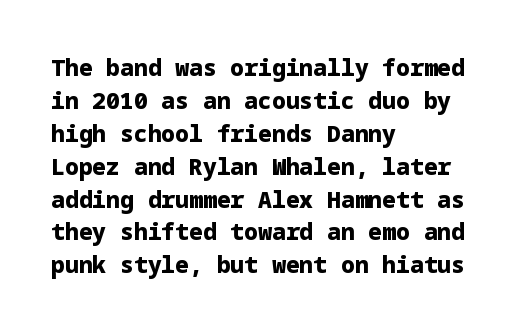
The gaps between neighbouring characters are ordinary and unremarkable. A dark, heavy texture on the line: the type is bold. Leftover space on each line is placed entirely after the last word. Reading down the column, the eye jumps a familiar distance to each next line. This is the regular roman posture of the typeface.
